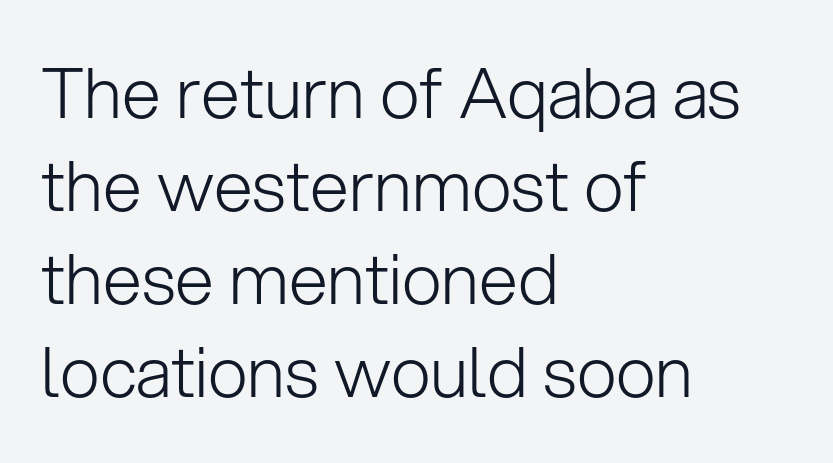
{"serif": "no", "italic": "no", "bold": "no", "weight": "light", "width": "normal", "stroke_contrast": "low", "x_height": "medium", "monospaced": "no", "underline": "no", "align": "left", "line_spacing": "normal", "line_spacing_ratio": 1.33, "letter_spacing": "normal", "letter_spacing_em": 0.0, "glyph_px": 70}
